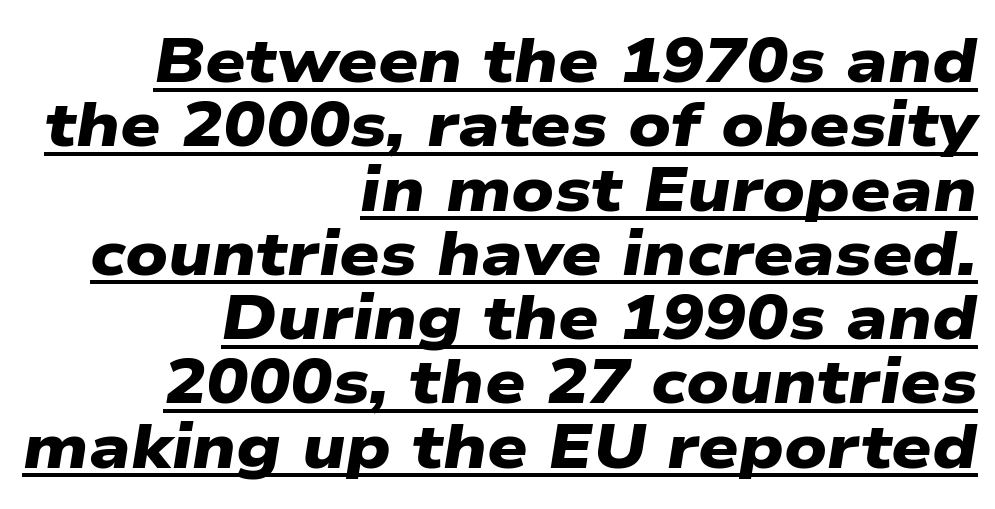
Note the varied advance widths — an 'i' is clearly narrower than an 'm'. The passage shown stacks its lines with hardly any gap. The lettering is marked with a stroke running underneath it. The glyphs in this specimen are sans serif.
